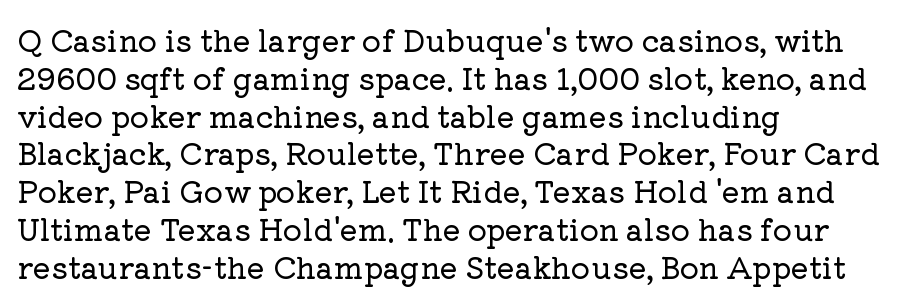
{"serif": "yes", "italic": "no", "width": "normal", "stroke_contrast": "low", "x_height": "medium", "monospaced": "no", "underline": "no", "align": "left", "line_spacing": "normal", "line_spacing_ratio": 1.26, "letter_spacing": "normal", "letter_spacing_em": 0.0, "glyph_px": 30}
